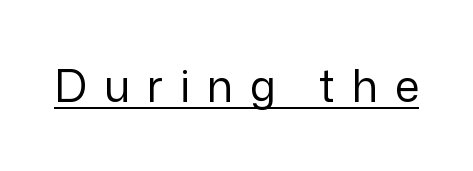
{"serif": "no", "italic": "no", "bold": "no", "weight": "regular", "width": "normal", "stroke_contrast": "low", "x_height": "medium", "monospaced": "no", "underline": "yes", "letter_spacing": "wide", "letter_spacing_em": 0.38, "glyph_px": 44}
